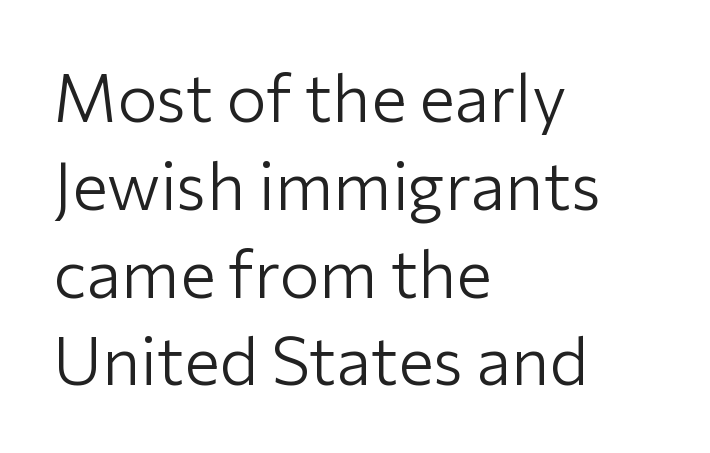
The image shows 67 px light sans-serif type, upright; set left-aligned, normal line spacing (1.31x), normal letter spacing, not underlined; low stroke contrast and a medium x-height.
